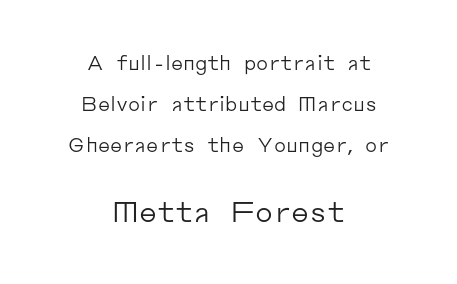
{"serif": "no", "italic": "no", "bold": "no", "weight": "regular", "width": "normal", "stroke_contrast": "low", "x_height": "medium", "monospaced": "no", "underline": "no", "align": "center", "line_spacing": "loose", "line_spacing_ratio": 2.16, "letter_spacing": "normal", "letter_spacing_em": 0.0, "larger_block": "second", "size_ratio": 1.47, "glyph_px": 28}
